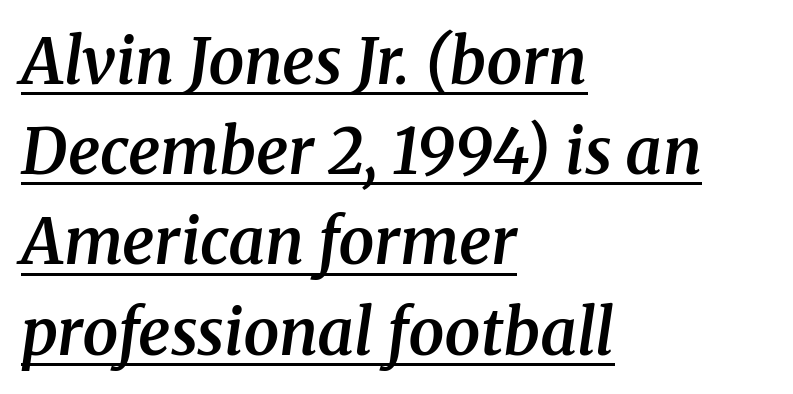
{"serif": "yes", "italic": "yes", "lean": "right", "slant_degrees": 8, "bold": "semi", "weight": "semibold", "width": "normal", "stroke_contrast": "medium", "x_height": "medium", "monospaced": "no", "underline": "yes", "align": "left", "line_spacing": "normal", "line_spacing_ratio": 1.41, "letter_spacing": "normal", "letter_spacing_em": 0.0, "glyph_px": 64}
